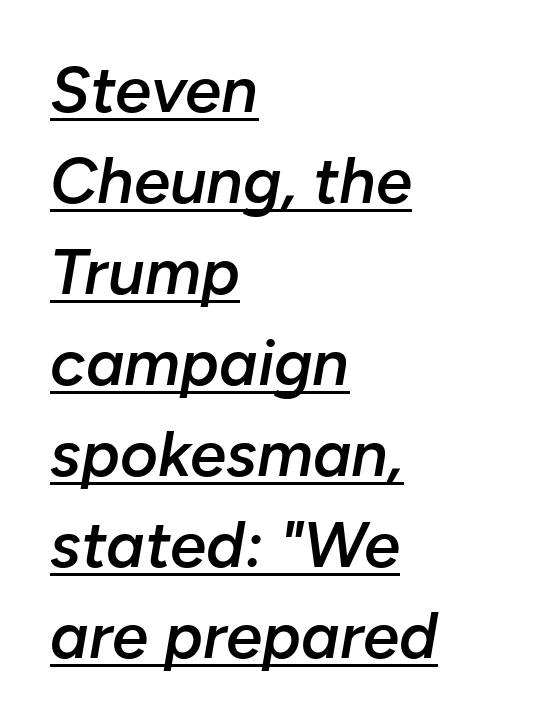
The rows are spaced the way most documents space them. Characters are canted at an angle relative to the baseline's perpendicular. A classic flush-left, rag-right setting is used for this passage. Standard letterfit; no display-style spreading of the glyphs.
